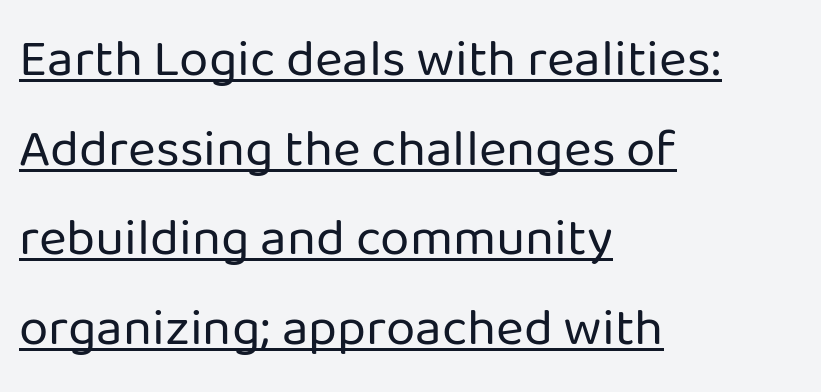
Students, observe: this is what conventionally led text looks like. The paragraph shown leans on its left margin. Does the type have serifs? No, each stem ends abruptly. The strokes carry an ordinary text weight at most. The passage shown is typed in a proportional face where columns would drift. This sample uses plain, unmodified letter spacing.
